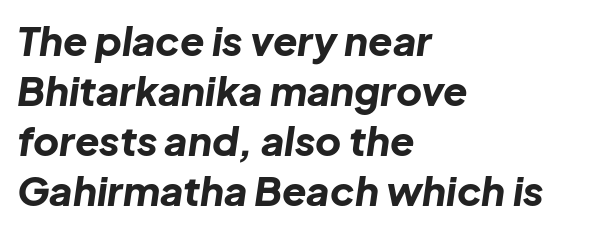
Q: Is the text bold? A: Yes.
Q: Is the text italic (slanted)? A: Yes, it leans right by about 8 degrees.
Q: Is the text underlined? A: No.
Q: How is the paragraph aligned? A: Left-aligned.
Q: Is the spacing between letters normal or unusually wide? A: Normal.
Q: Is the spacing between lines tight, normal or loose? A: Normal.
Q: Width (condensed, normal, or wide)? A: Normal.
Q: Stroke contrast? A: Low.
Q: x-height? A: Medium.
Q: Monospaced? A: No.
